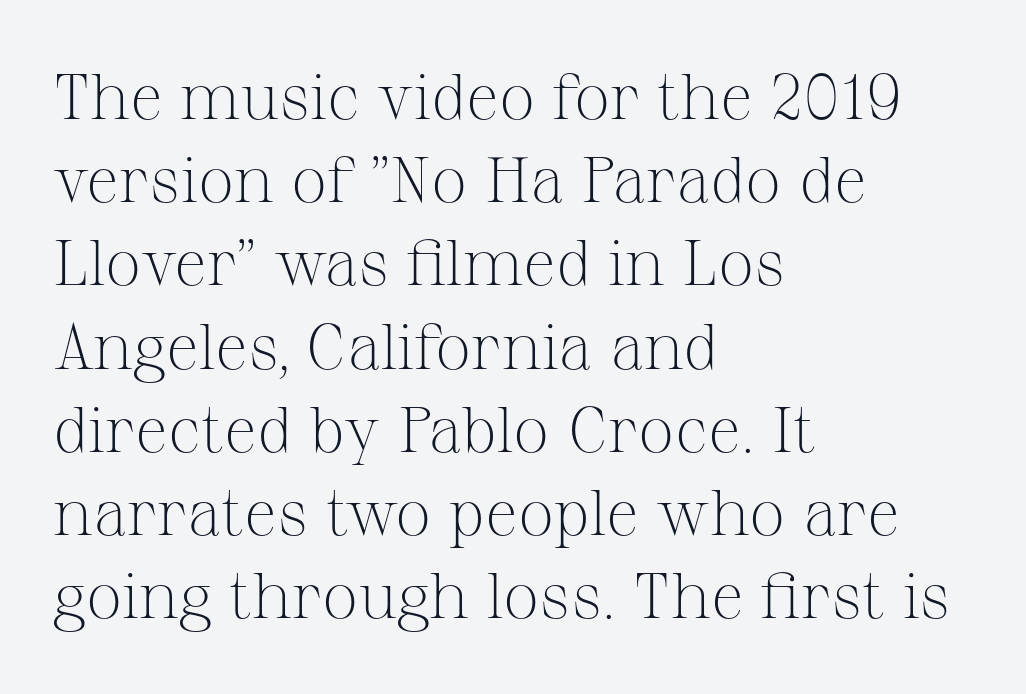
{"serif": "yes", "italic": "no", "bold": "no", "weight": "light", "width": "normal", "stroke_contrast": "medium", "x_height": "medium", "monospaced": "no", "underline": "no", "align": "left", "line_spacing": "normal", "line_spacing_ratio": 1.3, "letter_spacing": "normal", "letter_spacing_em": 0.0, "glyph_px": 64}
